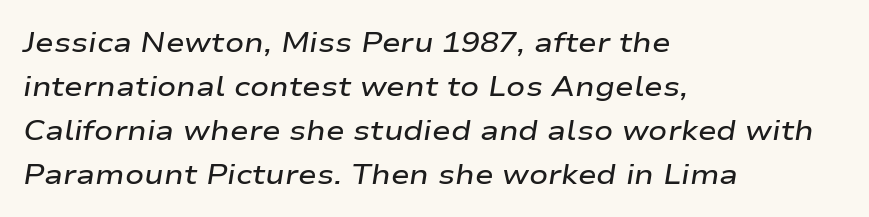
Typeset ragged right — the left edge is the straight one. Any mark beneath the type? The region is blank. Style check: oblique. Bold? Not quite — semibold, heavier than regular but stopping short. Line spacing here is normal. These lines keep a tight, regular rhythm from letter to letter.
